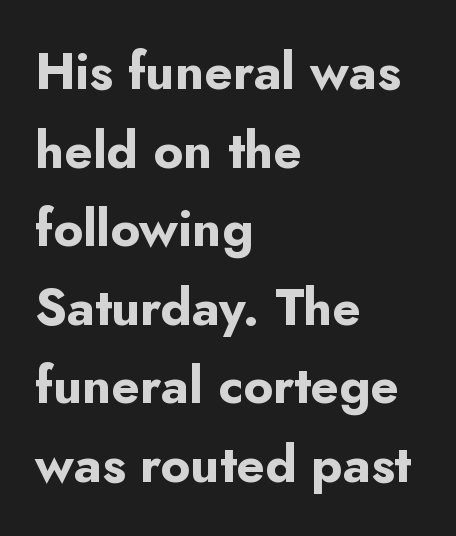
Q: Is the text bold? A: Yes.
Q: Is the text italic (slanted)? A: No, it is upright.
Q: Is the typeface a serif or a sans-serif typeface? A: Sans-serif.
Q: Is the text underlined? A: No.
Q: How is the paragraph aligned? A: Left-aligned.
Q: Is the spacing between letters normal or unusually wide? A: Normal.
Q: Is the spacing between lines tight, normal or loose? A: Normal.
Q: Width (condensed, normal, or wide)? A: Normal.
Q: Stroke contrast? A: Low.
Q: x-height? A: Small.
Q: Monospaced? A: No.
